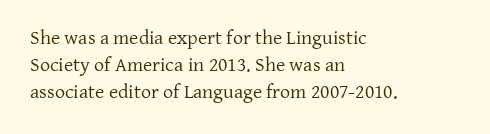
The image shows 20 px text type, upright; set left-aligned, normal line spacing (1.35x), normal letter spacing, not underlined.
